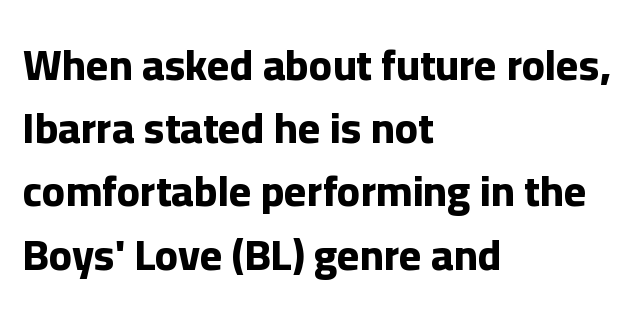
The image shows 43 px bold sans-serif type, upright; set left-aligned, normal line spacing (1.47x), normal letter spacing, not underlined; low stroke contrast and a medium x-height.
